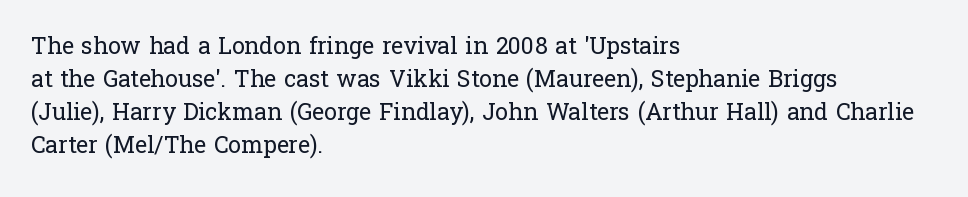
Q: Is the text bold? A: No.
Q: Is the text italic (slanted)? A: No, it is upright.
Q: Is the text underlined? A: No.
Q: How is the paragraph aligned? A: Left-aligned.
Q: Is the spacing between letters normal or unusually wide? A: Normal.
Q: Is the spacing between lines tight, normal or loose? A: Normal.
